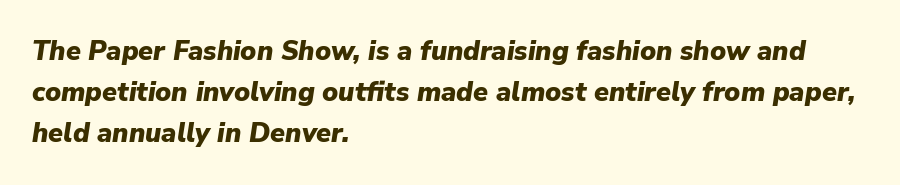
The image shows 27 px bold type, italic (leaning right); set left-aligned, normal line spacing (1.52x), normal letter spacing, not underlined.
